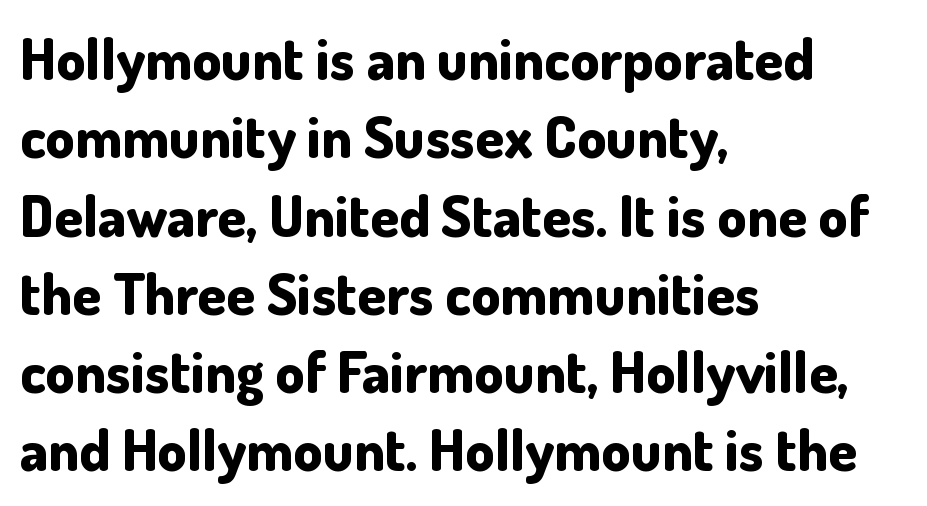
{"serif": "no", "italic": "no", "bold": "yes", "weight": "bold", "width": "normal", "stroke_contrast": "low", "x_height": "small", "monospaced": "no", "underline": "no", "align": "left", "line_spacing": "normal", "line_spacing_ratio": 1.35, "letter_spacing": "normal", "letter_spacing_em": 0.0, "glyph_px": 58}
